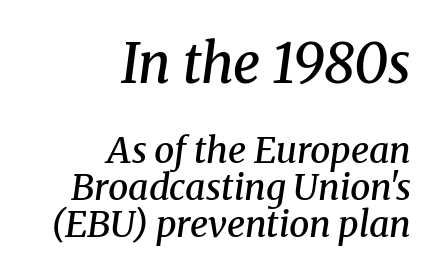
{"serif": "yes", "italic": "yes", "lean": "right", "slant_degrees": 8, "bold": "semi", "weight": "semibold", "width": "normal", "stroke_contrast": "medium", "x_height": "medium", "monospaced": "no", "underline": "no", "align": "right", "line_spacing": "tight", "line_spacing_ratio": 1.02, "letter_spacing": "normal", "letter_spacing_em": 0.0, "larger_block": "first", "size_ratio": 1.5, "glyph_px": 54}
